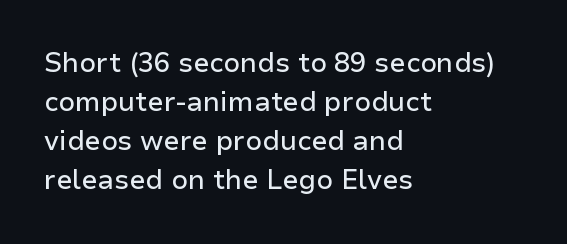
{"italic": "no", "underline": "no", "align": "left", "line_spacing": "normal", "line_spacing_ratio": 1.45, "letter_spacing": "normal", "letter_spacing_em": 0.0, "glyph_px": 27}
